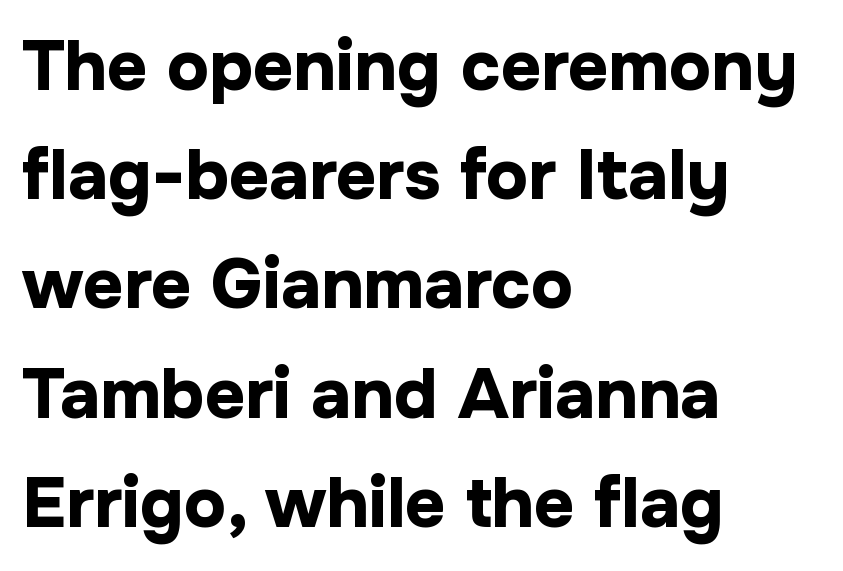
{"serif": "no", "italic": "no", "bold": "yes", "weight": "bold", "width": "normal", "stroke_contrast": "low", "x_height": "medium", "monospaced": "no", "underline": "no", "align": "left", "line_spacing": "normal", "line_spacing_ratio": 1.56, "letter_spacing": "normal", "letter_spacing_em": 0.0, "glyph_px": 70}
